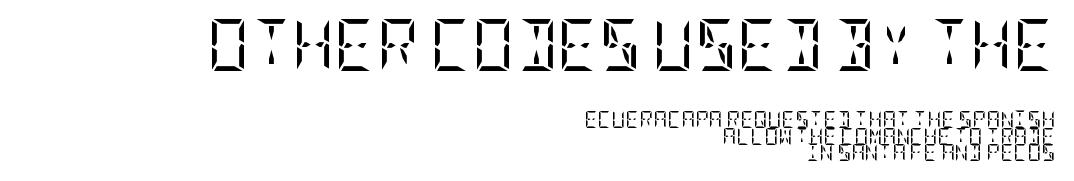
The image shows 52 px regular-weight, condensed serif type, upright; set right-aligned, tight line spacing (0.97x), normal letter spacing, not underlined; the first (top) block is 3.06x larger; low stroke contrast and a large x-height.
